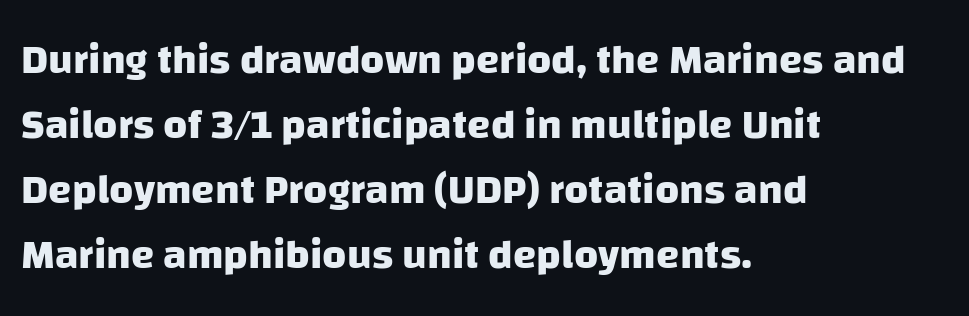
{"serif": "no", "bold": "yes", "weight": "heavy", "width": "normal", "stroke_contrast": "low", "x_height": "large", "monospaced": "no", "underline": "no", "align": "left", "line_spacing": "normal", "line_spacing_ratio": 1.55, "letter_spacing": "normal", "letter_spacing_em": 0.0, "glyph_px": 42}
